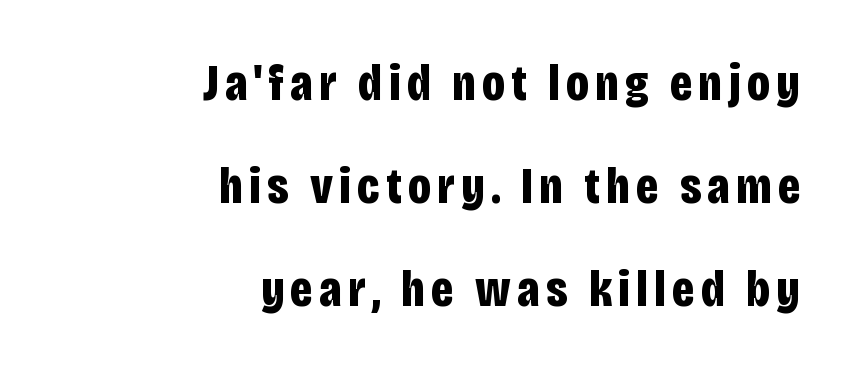
Compared with a flush-left layout, this one pins lines to the opposite, right side. Quick note: interline space is abundant. This is heavy type, rendered in bold. Do the letters lean? They stand straight. Serif or sans? Sans — the stroke terminals are bare. The baseline area is clear.
